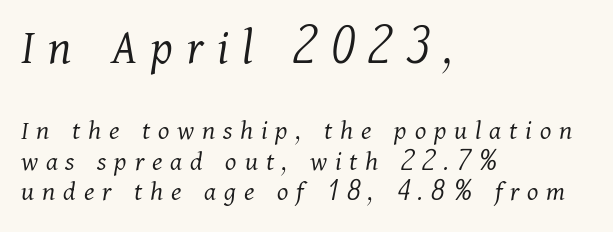
The space between consecutive lines is stingy. Font category for this specimen: serif. Proportional: the letters do not fall into vertical columns. Observe the wide spacing: letters keep a clear distance from each other.
